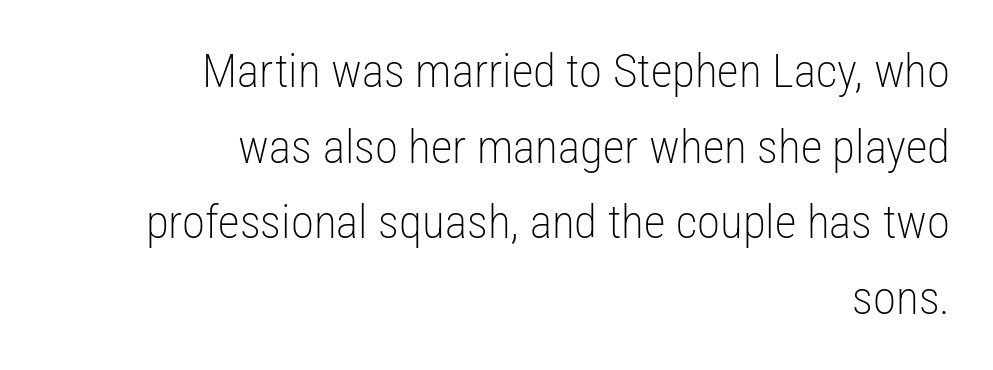
Unbolded letterforms with no extra heft. The string is rendered with underlining switched off. One glance says typical: line gaps are just what's usual. Are there feet on the stems? There aren't — it's a sans. One-word summary of the alignment: right. Compared with typical body copy, the letter spacing here is the same.
